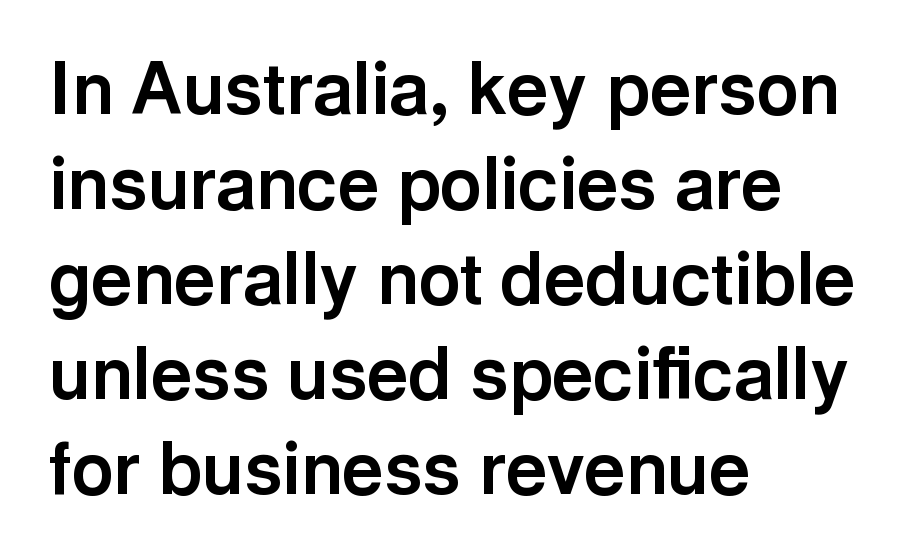
Q: Is the text bold? A: Yes.
Q: Is the text italic (slanted)? A: No, it is upright.
Q: Is the typeface a serif or a sans-serif typeface? A: Sans-serif.
Q: Is the text underlined? A: No.
Q: How is the paragraph aligned? A: Left-aligned.
Q: Is the spacing between letters normal or unusually wide? A: Normal.
Q: Is the spacing between lines tight, normal or loose? A: Normal.
Q: Width (condensed, normal, or wide)? A: Normal.
Q: x-height? A: Medium.
Q: Monospaced? A: No.
